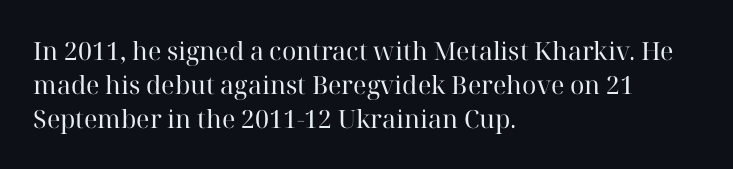
Q: Is the text bold? A: No.
Q: Is the text italic (slanted)? A: No, it is upright.
Q: Is the text underlined? A: No.
Q: How is the paragraph aligned? A: Left-aligned.
Q: Is the spacing between letters normal or unusually wide? A: Normal.
Q: Is the spacing between lines tight, normal or loose? A: Normal.
